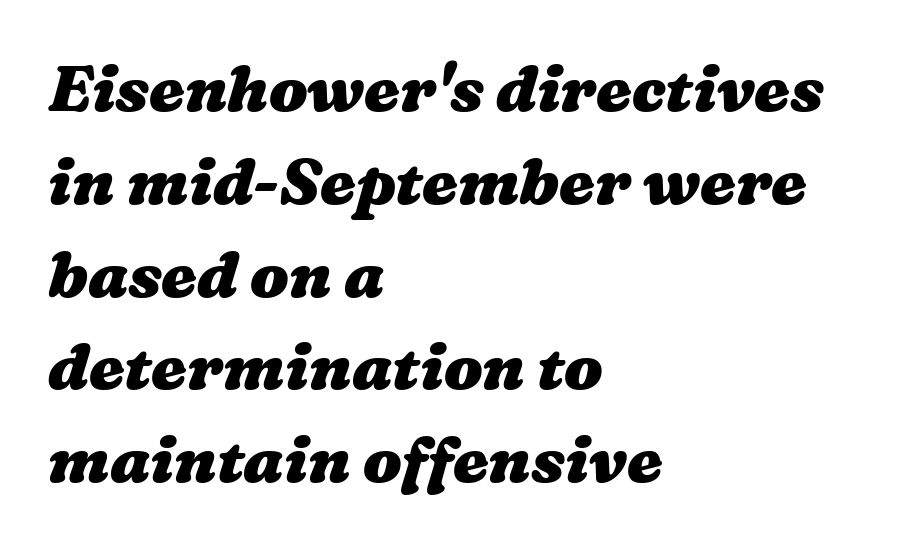
Nobody drew a line under any word here. Does the weight exceed regular? Yes, all the way to bold. Observe the ordinary spacing: letters are neighbours, not strangers. Alignment: flush left.
